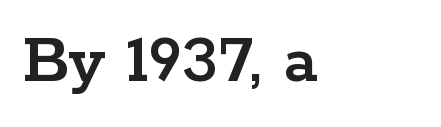
{"serif": "yes", "italic": "no", "width": "wide", "stroke_contrast": "low", "x_height": "medium", "monospaced": "no", "underline": "no", "align": "left", "letter_spacing": "normal", "letter_spacing_em": 0.0, "glyph_px": 72}
